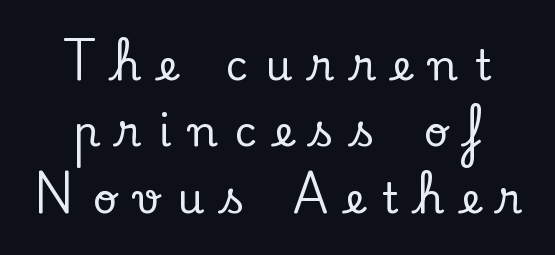
The image shows 42 px text type, upright; set centered, normal line spacing (1.58x), unusually wide letter spacing (+0.42 em), not underlined; low stroke contrast and a small x-height.
